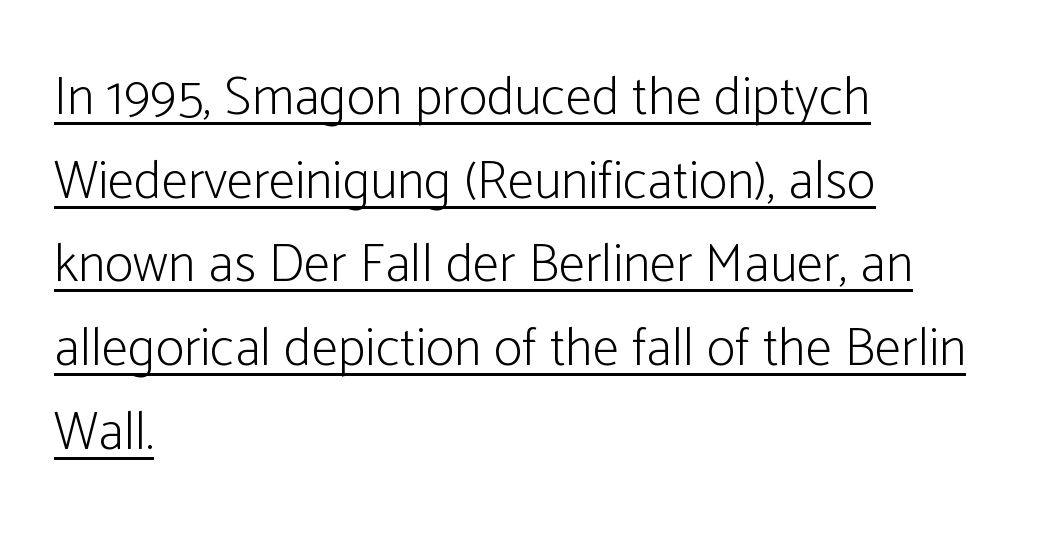
The image shows 54 px light, condensed sans-serif type, upright; set left-aligned, normal line spacing (1.55x), normal letter spacing, underlined; low stroke contrast and a medium x-height.
